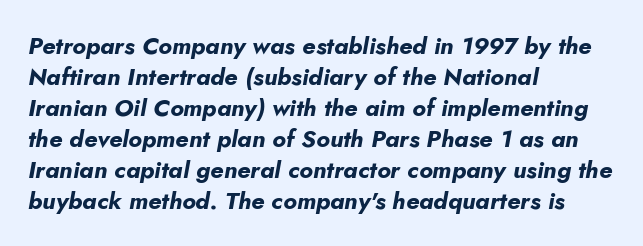
{"italic": "yes", "lean": "right", "slant_degrees": 5, "bold": "yes", "underline": "no", "align": "left", "line_spacing": "normal", "line_spacing_ratio": 1.29, "letter_spacing": "normal", "letter_spacing_em": 0.0, "glyph_px": 24}
